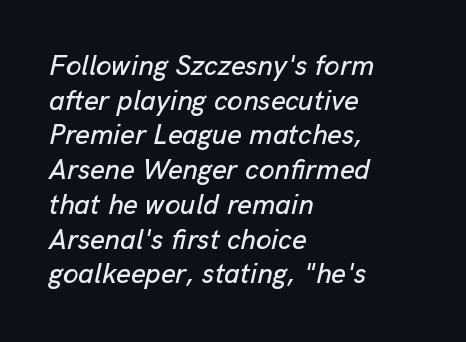
This sample uses plain, unmodified letter spacing. The specimen omits any rule beneath the text block's lines. The face used here is proportionally spaced, like ordinary book or web type. If you drew a ruler down the left edge, every line would touch it. The font's italic variant was chosen for this text.
